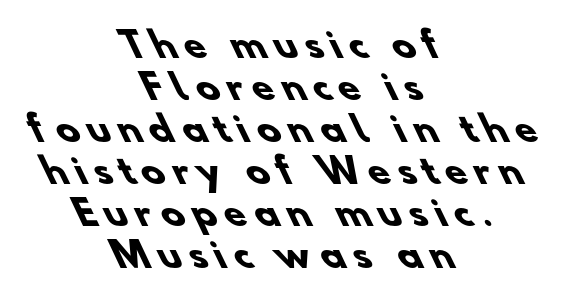
Q: Is the text bold? A: Yes.
Q: Is the typeface a serif or a sans-serif typeface? A: Sans-serif.
Q: Is the text underlined? A: No.
Q: How is the paragraph aligned? A: Centered.
Q: Is the spacing between letters normal or unusually wide? A: Unusually wide.
Q: Width (condensed, normal, or wide)? A: Normal.
Q: Stroke contrast? A: Low.
Q: x-height? A: Small.
Q: Monospaced? A: No.
